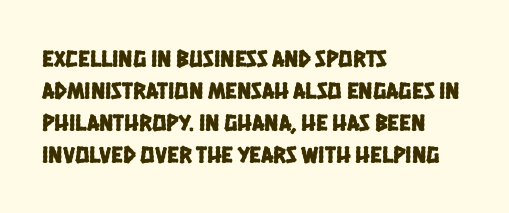
The specimen omits any rule beneath the text block's lines. The setting favours the left margin, as ordinary paragraphs usually do. Vertically, the passage feels balanced, rows spaced as you'd expect. The letterforms sit shoulder to shoulder at normal distance.
